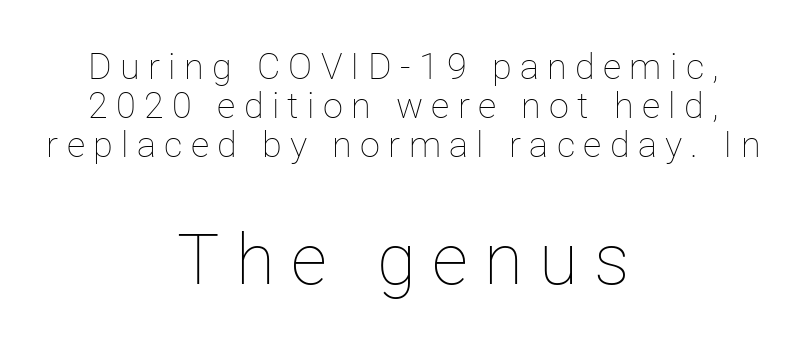
Q: Is the text bold? A: No.
Q: Is the text italic (slanted)? A: No, it is upright.
Q: Is the text underlined? A: No.
Q: How is the paragraph aligned? A: Centered.
Q: Is the spacing between letters normal or unusually wide? A: Unusually wide.
Q: Is the spacing between lines tight, normal or loose? A: Tight.
Q: Which block of text is set in a larger size, the first (top) or the second (bottom)? A: The second (bottom) one.
Q: Width (condensed, normal, or wide)? A: Normal.
Q: Stroke contrast? A: Low.
Q: x-height? A: Medium.
Q: Monospaced? A: No.
